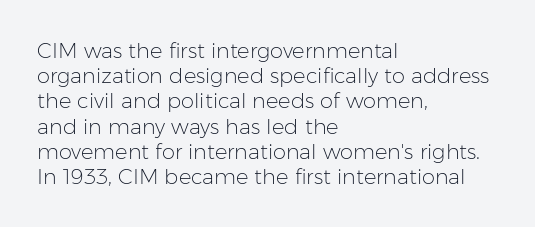
{"italic": "no", "bold": "no", "underline": "no", "align": "left", "line_spacing_ratio": 1.2, "letter_spacing": "normal", "letter_spacing_em": 0.0, "glyph_px": 21}
